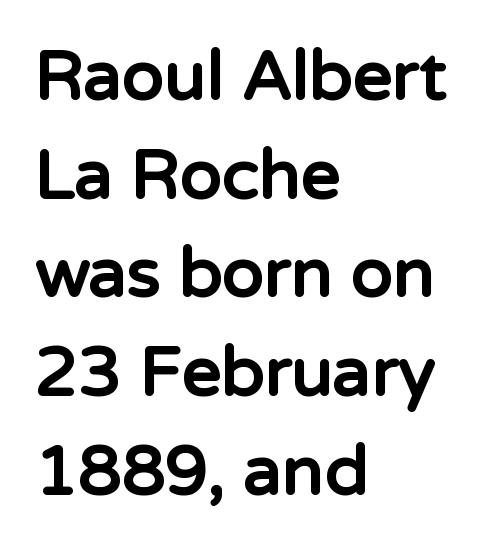
{"serif": "no", "italic": "no", "bold": "yes", "weight": "bold", "width": "normal", "stroke_contrast": "low", "x_height": "medium", "monospaced": "no", "underline": "no", "align": "left", "line_spacing": "normal", "line_spacing_ratio": 1.43, "letter_spacing": "normal", "letter_spacing_em": 0.0, "glyph_px": 69}
